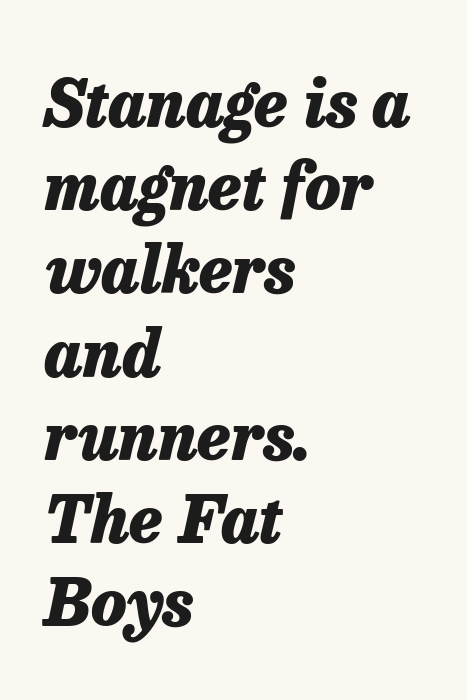
What stands out about the letter spacing? Nothing — it is the standard amount. Slanted lettering throughout. All the whitespace from short lines collects on the right. Beneath every word, the page is bare.
